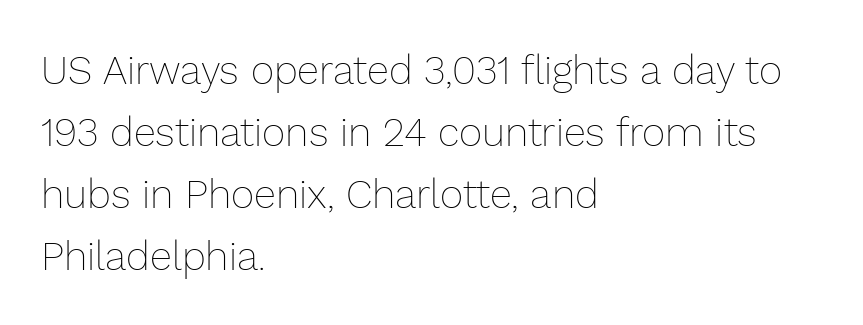
Reading down the block, your eye returns to a fixed left position each line. The letters advance in unequal steps, a hallmark of proportional type. This sample keeps an unexceptional amount of space between lines. Posture: vertical. The line texture is even and compact thanks to regular tracking. Letters rest on an invisible, unmarked baseline.
